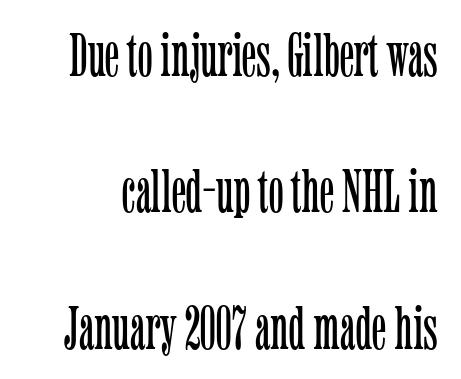
These lines are rendered in a variable-pitch font. The letterforms sit shoulder to shoulder at normal distance. A serif font was chosen for this passage. When letters stand straight like this, we call the style roman or upright. Nobody drew a line under any word here.
